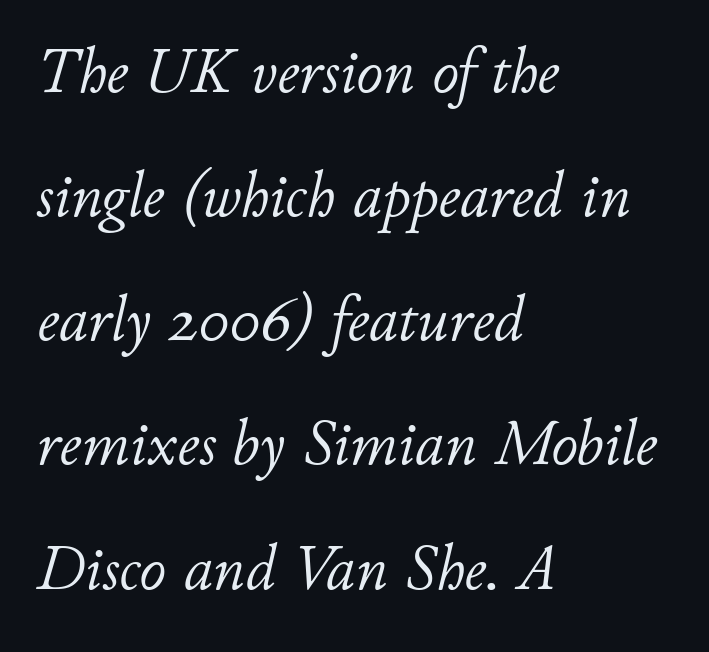
{"italic": "yes", "lean": "right", "slant_degrees": 11, "bold": "no", "weight": "light", "width": "normal", "stroke_contrast": "low", "x_height": "small", "monospaced": "no", "underline": "no", "align": "left", "line_spacing": "loose", "line_spacing_ratio": 1.91, "letter_spacing": "normal", "letter_spacing_em": 0.0, "glyph_px": 65}
